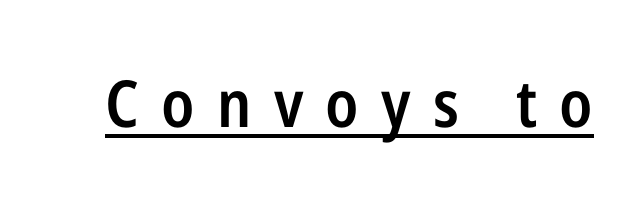
Q: Is the text bold? A: Semi-bold.
Q: Is the text italic (slanted)? A: No, it is upright.
Q: Is the typeface a serif or a sans-serif typeface? A: Sans-serif.
Q: Is the text underlined? A: Yes.
Q: Is the spacing between letters normal or unusually wide? A: Unusually wide.
Q: Width (condensed, normal, or wide)? A: Condensed.
Q: Stroke contrast? A: Low.
Q: x-height? A: Medium.
Q: Monospaced? A: No.
